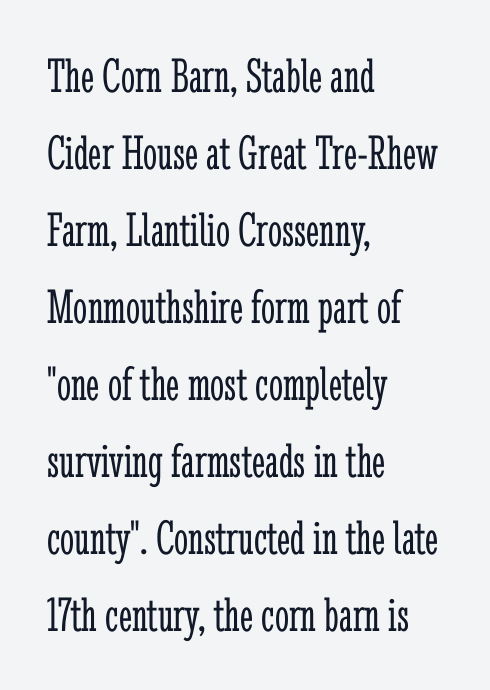
{"serif": "yes", "italic": "no", "bold": "no", "weight": "light", "width": "condensed", "stroke_contrast": "low", "x_height": "medium", "monospaced": "no", "underline": "no", "align": "left", "line_spacing": "normal", "line_spacing_ratio": 1.54, "letter_spacing": "normal", "letter_spacing_em": 0.0, "glyph_px": 50}
